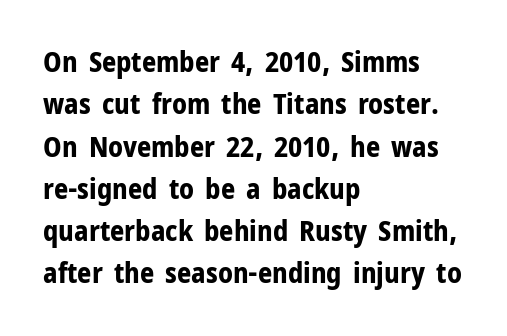
Q: Is the text bold? A: Yes.
Q: Is the text italic (slanted)? A: No, it is upright.
Q: Is the typeface a serif or a sans-serif typeface? A: Sans-serif.
Q: Is the text underlined? A: No.
Q: How is the paragraph aligned? A: Left-aligned.
Q: Is the spacing between letters normal or unusually wide? A: Normal.
Q: Is the spacing between lines tight, normal or loose? A: Normal.
Q: Width (condensed, normal, or wide)? A: Normal.
Q: Stroke contrast? A: Low.
Q: x-height? A: Medium.
Q: Monospaced? A: No.
